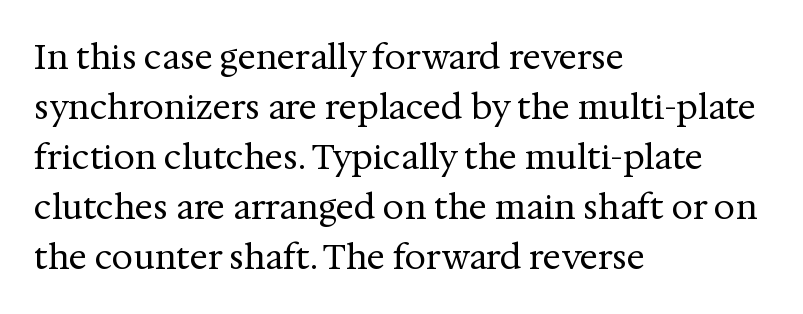
The image shows 34 px regular-weight serif type, upright; set left-aligned, normal line spacing (1.47x), normal letter spacing, not underlined; medium stroke contrast and a medium x-height.
